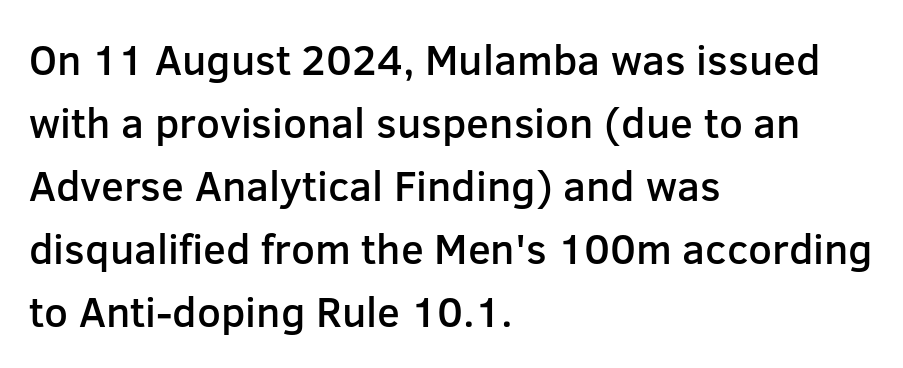
Its strokes are somewhat broadened, the hallmark of semibold type. Interline gaps are of average width in this sample. In terms of posture, this sample is upright. Decoration check: the copy has no underline. Does the copy run flush right? No — it runs flush left. Nobody touched the tracking dial on this one.
